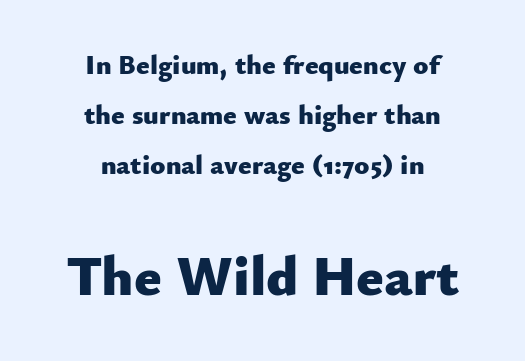
{"serif": "no", "italic": "no", "bold": "yes", "weight": "heavy", "width": "normal", "stroke_contrast": "low", "x_height": "small", "monospaced": "no", "underline": "no", "align": "center", "line_spacing_ratio": 1.78, "letter_spacing": "normal", "letter_spacing_em": 0.0, "larger_block": "second", "size_ratio": 2.04, "glyph_px": 57}
